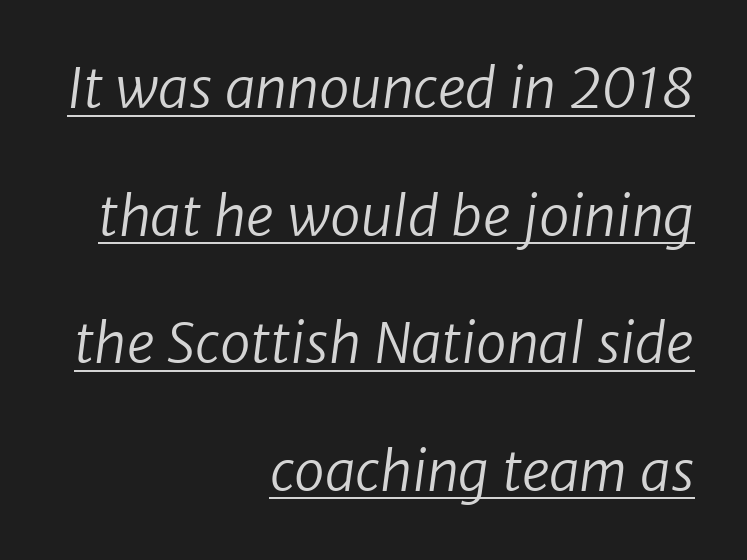
{"serif": "no", "bold": "no", "weight": "regular", "width": "normal", "stroke_contrast": "low", "x_height": "medium", "monospaced": "no", "underline": "yes", "align": "right", "line_spacing": "loose", "line_spacing_ratio": 2.32, "letter_spacing": "normal", "letter_spacing_em": 0.0, "glyph_px": 55}
